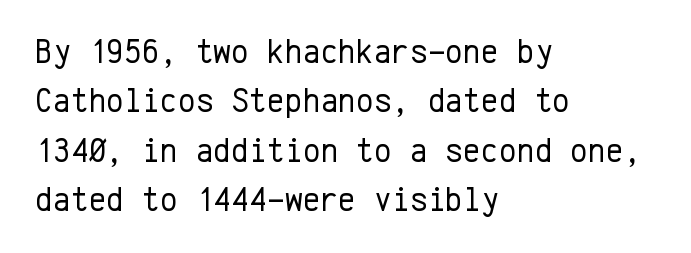
{"serif": "no", "italic": "no", "bold": "no", "weight": "regular", "width": "normal", "stroke_contrast": "low", "x_height": "medium", "monospaced": "yes", "underline": "no", "align": "left", "line_spacing": "normal", "line_spacing_ratio": 1.45, "letter_spacing": "normal", "letter_spacing_em": 0.0, "glyph_px": 34}
